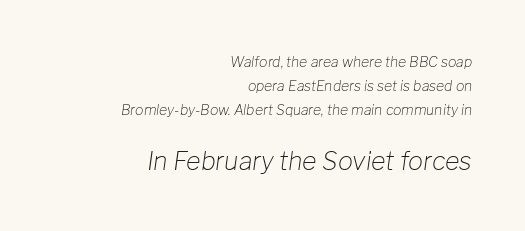
Glyph-to-glyph distance matches everyday printed text. Just letters on the line, the space beneath them empty. Bold? No — there's no thickening of the strokes. Right-aligned paragraph, ragged on the left. If you drew a line through each stem, it would be angled. The composition opens small and finishes big.
